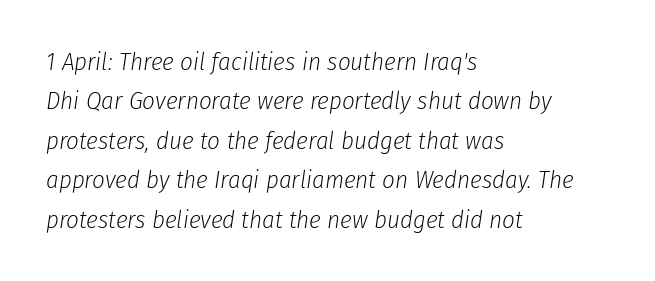
Q: Is the text bold? A: No.
Q: Is the text italic (slanted)? A: Yes, it leans right by about 8 degrees.
Q: Is the text underlined? A: No.
Q: How is the paragraph aligned? A: Left-aligned.
Q: Is the spacing between letters normal or unusually wide? A: Normal.
Q: Is the spacing between lines tight, normal or loose? A: Normal.
